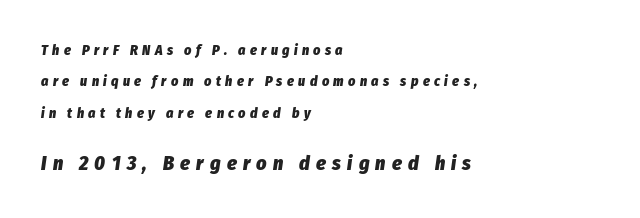
{"italic": "yes", "lean": "right", "slant_degrees": 8, "bold": "yes", "underline": "no", "align": "left", "line_spacing": "loose", "line_spacing_ratio": 2.25, "letter_spacing": "wide", "letter_spacing_em": 0.31, "larger_block": "second", "size_ratio": 1.43, "glyph_px": 20}
